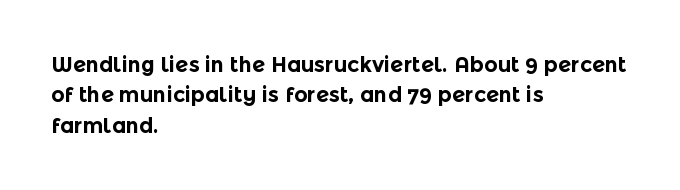
Notice how the stems are strictly vertical — no italics here. These words are printed bold, with thick strokes throughout. Leading: standard. You could call the tracking neutral — neither tight nor loose. The rendering anchors every line to the left-hand side. The words here are not underlined.
